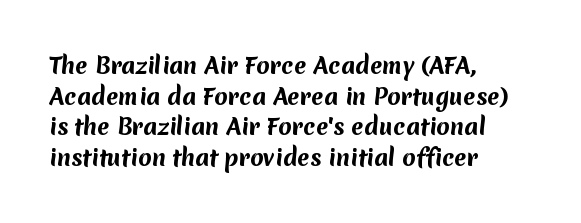
The image shows 22 px bold type; set left-aligned, normal line spacing (1.39x), normal letter spacing, not underlined.
